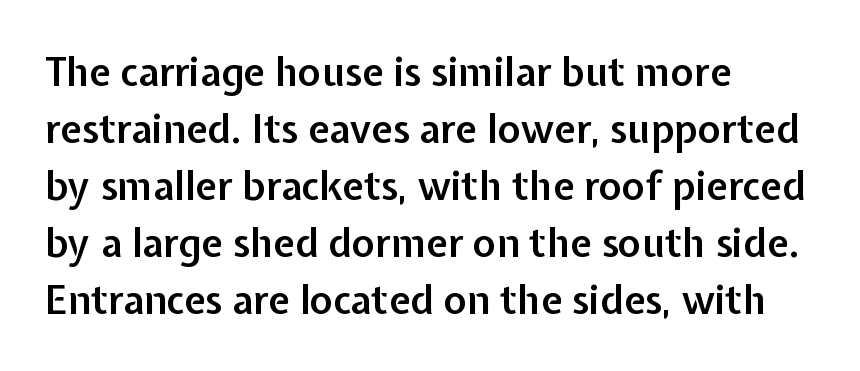
Summary of vertical rhythm: regular, with standard interline spacing. Each glyph is drawn with semibold strokes, heavier than normal yet not fully bold. Designer's note — italics off, roman on. The rendering uses natural spacing where letterforms have individual widths.
